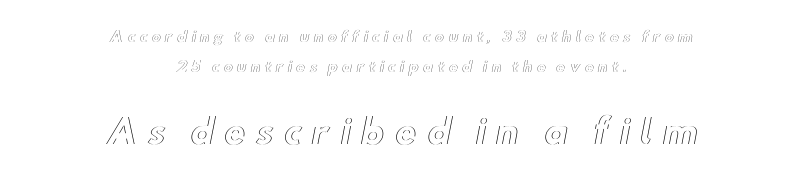
Horizontal alignment here is central, giving a formal, balanced look. Does the leading feel generous? Absolutely, it's lavish. Letter spacing: wide. Larger block? The one below; the one above is distinctly smaller. Character widths vary here, with narrow letters taking less room than wide ones.
